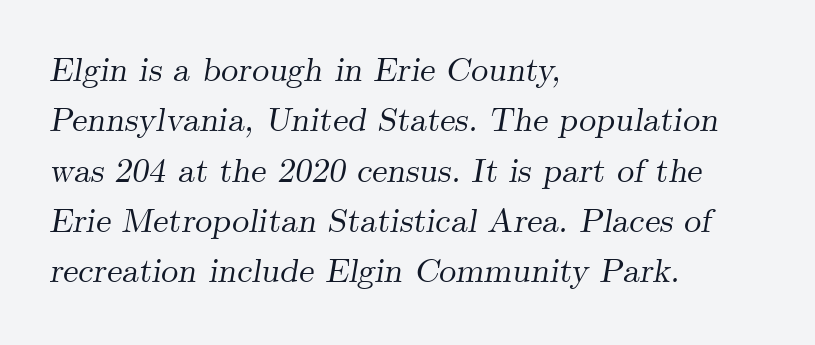
Which margin do the lines hug? The left one — the right edge is uneven. Does the type have serifs? Yes, each stem ends in a small foot. Between one letter and the next there's only the usual sliver of space. Proportional: the letters do not fall into vertical columns. Every character sits at an angle, as italics do. Letters rest on an invisible, unmarked baseline.
